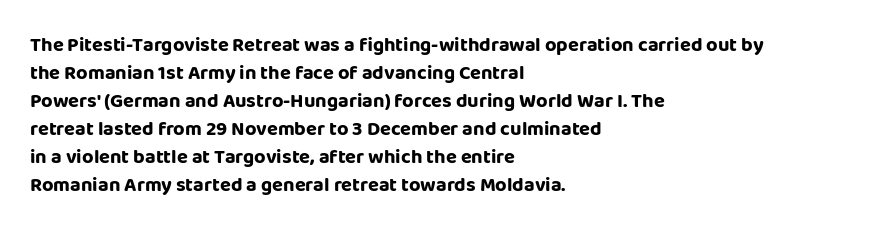
{"italic": "no", "bold": "yes", "underline": "no", "align": "left", "line_spacing": "normal", "line_spacing_ratio": 1.4, "letter_spacing": "normal", "letter_spacing_em": 0.0, "glyph_px": 20}
